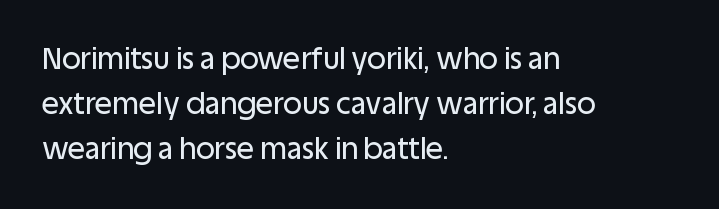
Here the designer chose a conventional face with non-uniform glyph widths. Each line starts at the same left margin while the right side varies. Decoration check: the copy has no underline. Baseline-to-baseline distance is the conventional proportion of letter height.
